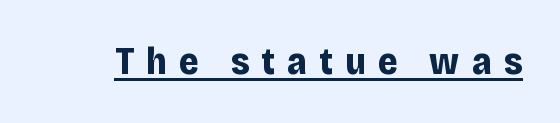
The image shows 38 px bold sans-serif type, upright; set unusually wide letter spacing (+0.32 em), underlined; low stroke contrast and a large x-height.
